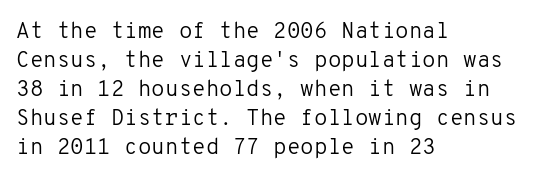
{"italic": "no", "bold": "no", "underline": "no", "align": "left", "line_spacing": "normal", "line_spacing_ratio": 1.32, "letter_spacing": "normal", "letter_spacing_em": 0.0, "glyph_px": 22}
